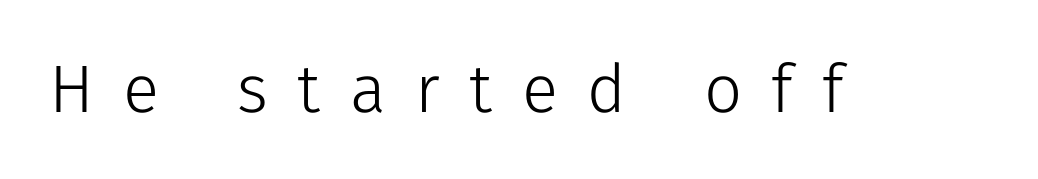
Q: Is the text bold? A: No.
Q: Is the text italic (slanted)? A: No, it is upright.
Q: Is the typeface a serif or a sans-serif typeface? A: Sans-serif.
Q: Is the text underlined? A: No.
Q: Is the spacing between letters normal or unusually wide? A: Unusually wide.
Q: Width (condensed, normal, or wide)? A: Normal.
Q: Stroke contrast? A: Low.
Q: x-height? A: Medium.
Q: Monospaced? A: No.
